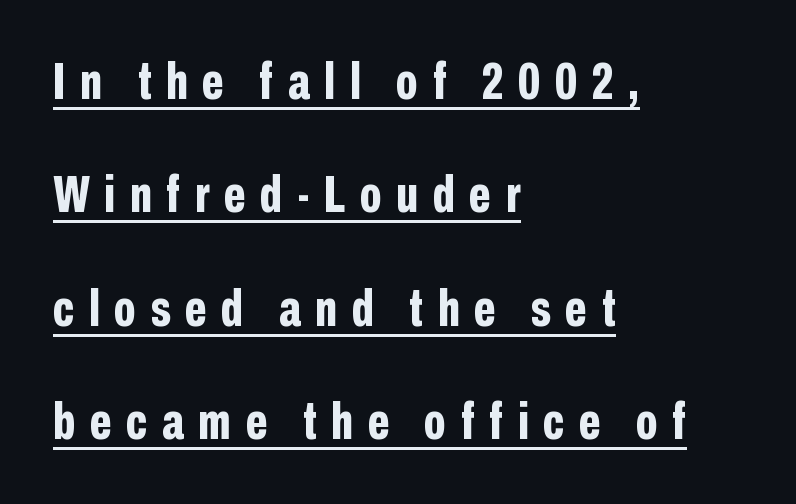
{"serif": "no", "italic": "no", "bold": "yes", "weight": "bold", "width": "condensed", "stroke_contrast": "low", "x_height": "medium", "monospaced": "no", "underline": "yes", "align": "left", "line_spacing": "loose", "line_spacing_ratio": 2.18, "letter_spacing": "wide", "letter_spacing_em": 0.28, "glyph_px": 52}
